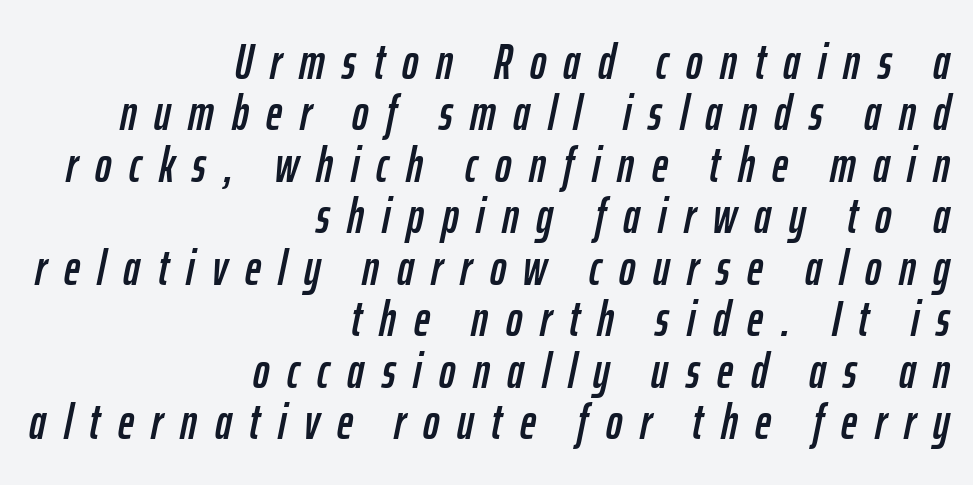
Teacher's note: observe the even right margin — that is flush-right alignment. Glyph-to-glyph distance is far greater than everyday printed text. Looks like regular typesetting: each glyph gets only the width it needs. Emphasis-style slanted type is in use.
